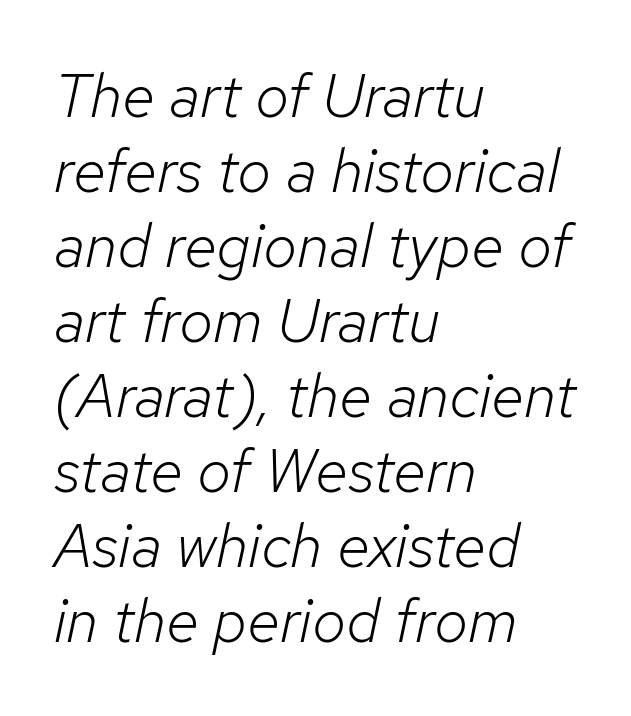
{"italic": "yes", "lean": "right", "slant_degrees": 12, "bold": "no", "weight": "light", "width": "normal", "stroke_contrast": "low", "x_height": "medium", "monospaced": "no", "underline": "no", "align": "left", "line_spacing_ratio": 1.23, "letter_spacing": "normal", "letter_spacing_em": 0.0, "glyph_px": 61}
